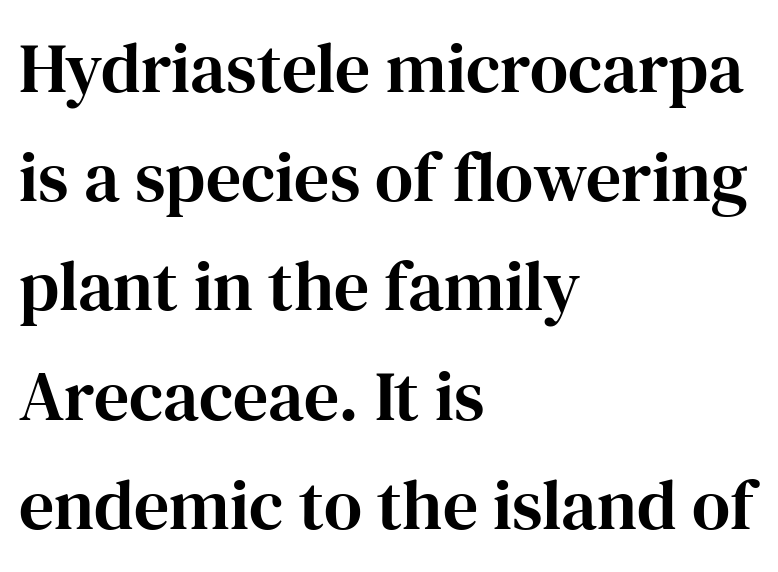
The image shows 70 px serif type, upright; set left-aligned, normal line spacing (1.56x), normal letter spacing, not underlined; high stroke contrast and a medium x-height.
